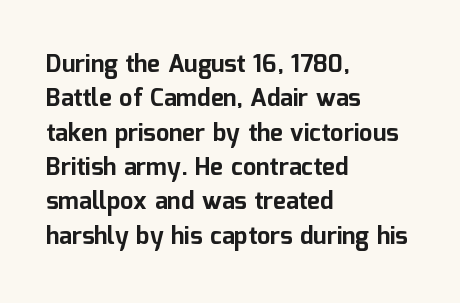
The image shows 24 px bold type, upright; set left-aligned, normal line spacing (1.43x), normal letter spacing, not underlined.
